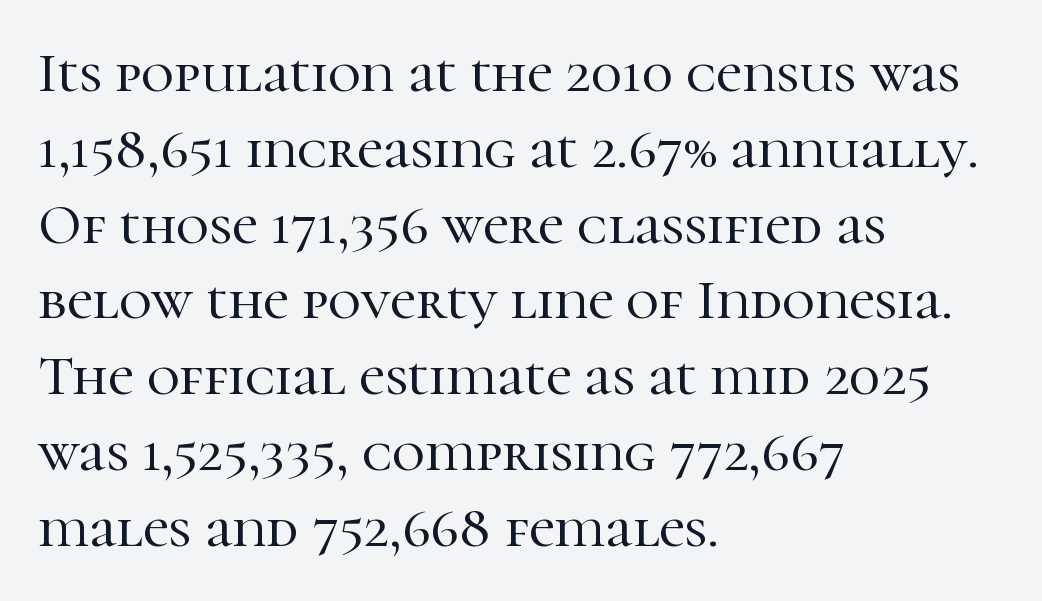
Q: Is the text italic (slanted)? A: No, it is upright.
Q: Is the typeface a serif or a sans-serif typeface? A: Serif.
Q: Is the text underlined? A: No.
Q: How is the paragraph aligned? A: Left-aligned.
Q: Is the spacing between letters normal or unusually wide? A: Normal.
Q: Is the spacing between lines tight, normal or loose? A: Normal.
Q: Width (condensed, normal, or wide)? A: Normal.
Q: Stroke contrast? A: High.
Q: x-height? A: Medium.
Q: Monospaced? A: No.
